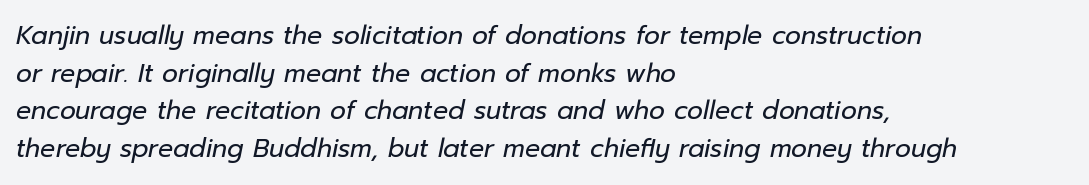
{"italic": "yes", "lean": "right", "slant_degrees": 12, "bold": "no", "underline": "no", "align": "left", "line_spacing": "normal", "line_spacing_ratio": 1.51, "letter_spacing": "normal", "letter_spacing_em": 0.0, "glyph_px": 25}
